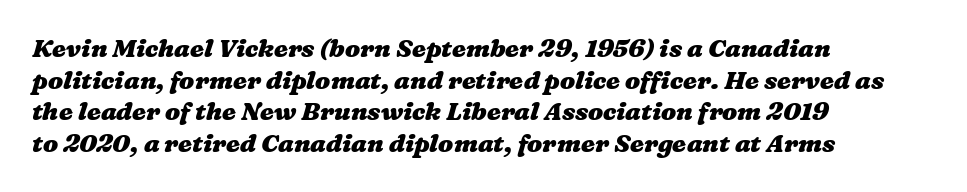
Q: Is the text bold? A: Yes.
Q: Is the text underlined? A: No.
Q: How is the paragraph aligned? A: Left-aligned.
Q: Is the spacing between letters normal or unusually wide? A: Normal.
Q: Is the spacing between lines tight, normal or loose? A: Normal.
